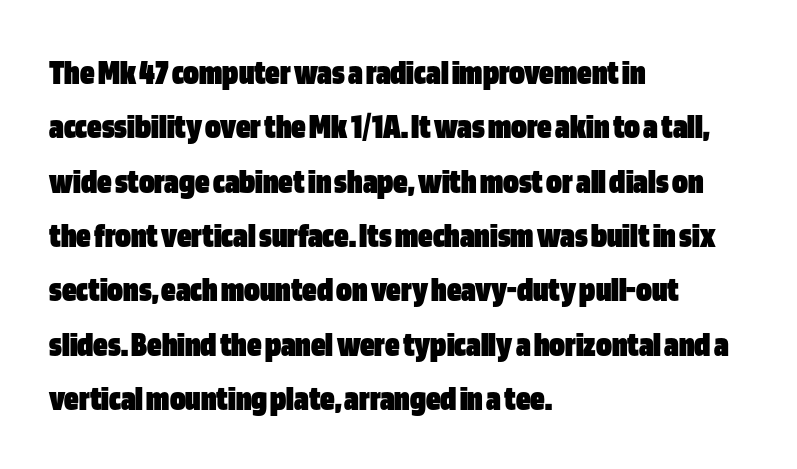
The image shows 36 px heavy, condensed sans-serif type, upright; set left-aligned, normal line spacing (1.51x), normal letter spacing, not underlined; low stroke contrast and a large x-height.
